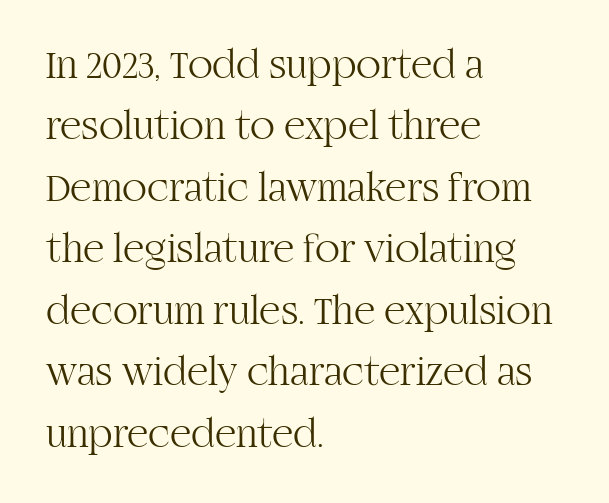
{"serif": "yes", "italic": "no", "bold": "no", "weight": "light", "width": "normal", "stroke_contrast": "high", "x_height": "large", "monospaced": "no", "underline": "no", "align": "left", "line_spacing": "normal", "line_spacing_ratio": 1.5, "letter_spacing": "normal", "letter_spacing_em": 0.0, "glyph_px": 41}
